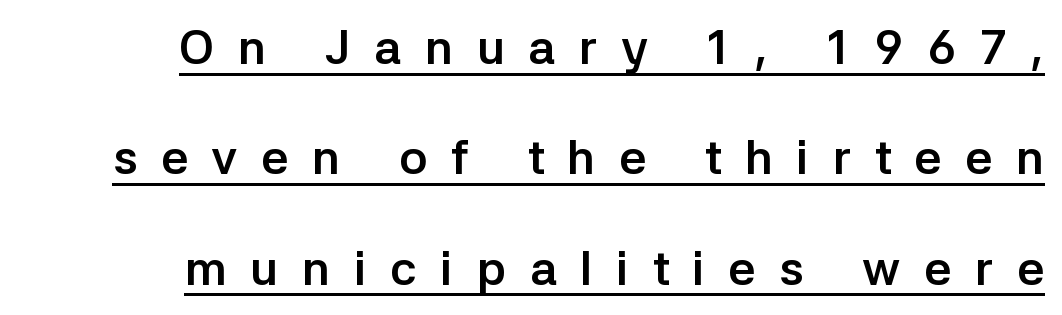
The image shows 48 px semibold sans-serif type, upright; set right-aligned, loose line spacing (2.3x), unusually wide letter spacing (+0.49 em), underlined; low stroke contrast and a medium x-height.
